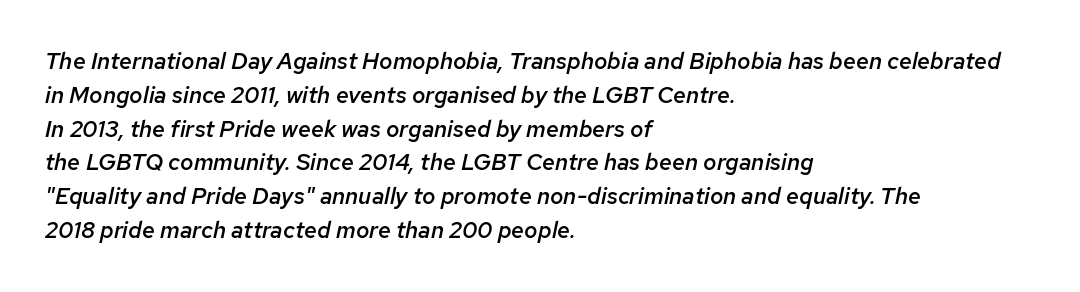
{"italic": "yes", "lean": "right", "slant_degrees": 12, "bold": "semi", "underline": "no", "align": "left", "line_spacing": "normal", "line_spacing_ratio": 1.47, "letter_spacing": "normal", "letter_spacing_em": 0.0, "glyph_px": 23}
